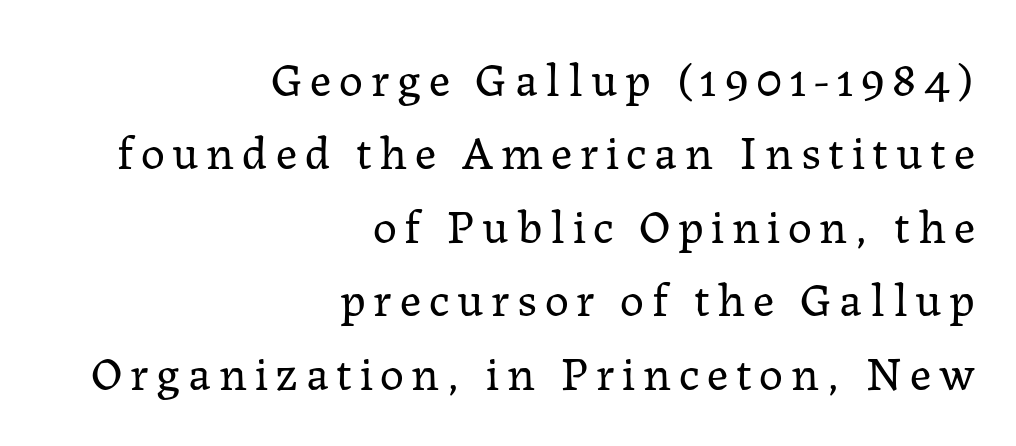
The image shows 48 px regular-weight serif type, upright; set right-aligned, normal line spacing (1.53x), not underlined; low stroke contrast and a medium x-height.
